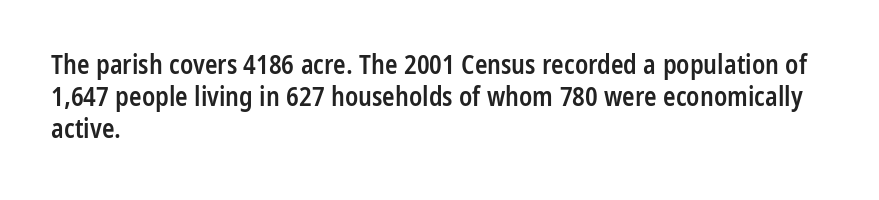
The image shows 26 px text type, upright; set left-aligned, line spacing 1.24x, normal letter spacing, not underlined.
